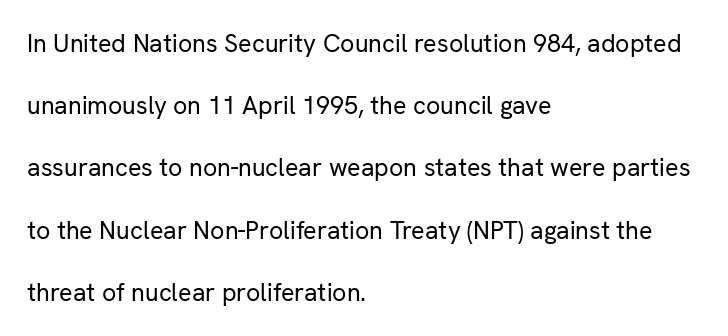
Q: Is the text bold? A: No.
Q: Is the text italic (slanted)? A: No, it is upright.
Q: Is the text underlined? A: No.
Q: How is the paragraph aligned? A: Left-aligned.
Q: Is the spacing between letters normal or unusually wide? A: Normal.
Q: Is the spacing between lines tight, normal or loose? A: Loose.
